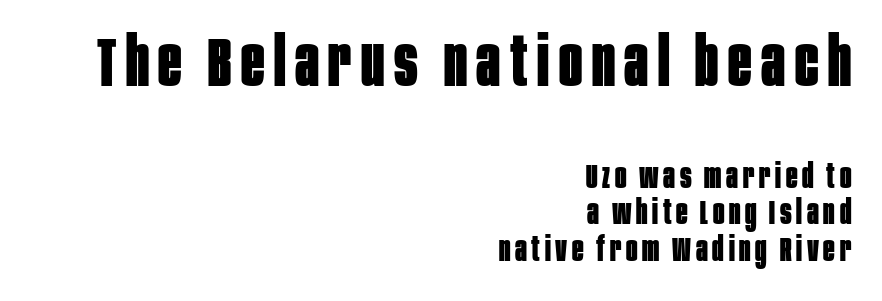
Q: Is the text bold? A: Yes.
Q: Is the text italic (slanted)? A: No, it is upright.
Q: Is the typeface a serif or a sans-serif typeface? A: Sans-serif.
Q: Is the text underlined? A: No.
Q: How is the paragraph aligned? A: Right-aligned.
Q: Is the spacing between lines tight, normal or loose? A: Tight.
Q: Which block of text is set in a larger size, the first (top) or the second (bottom)? A: The first (top) one.
Q: Width (condensed, normal, or wide)? A: Condensed.
Q: Stroke contrast? A: Low.
Q: x-height? A: Large.
Q: Monospaced? A: No.
